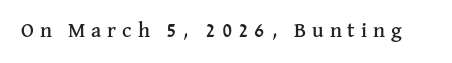
Q: Is the text italic (slanted)? A: No, it is upright.
Q: Is the text underlined? A: No.
Q: Is the spacing between letters normal or unusually wide? A: Unusually wide.
